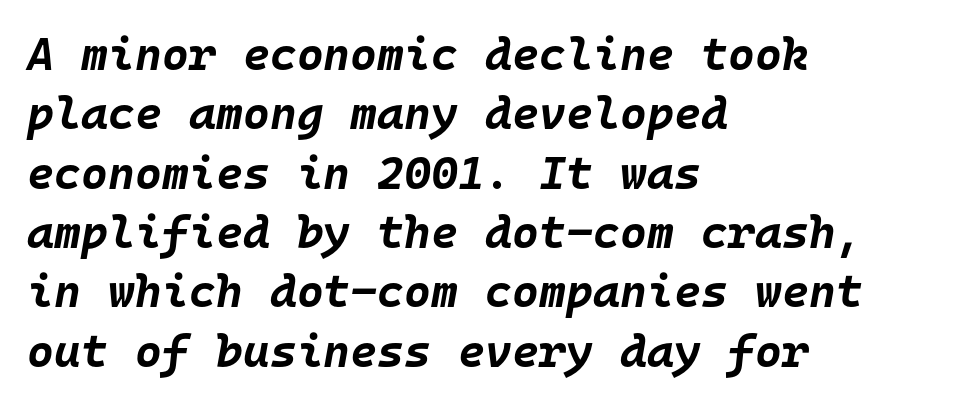
{"italic": "yes", "lean": "right", "slant_degrees": 10, "bold": "yes", "weight": "bold", "width": "normal", "stroke_contrast": "low", "x_height": "large", "monospaced": "yes", "underline": "no", "align": "left", "line_spacing": "normal", "line_spacing_ratio": 1.29, "letter_spacing": "normal", "letter_spacing_em": 0.0, "glyph_px": 46}
